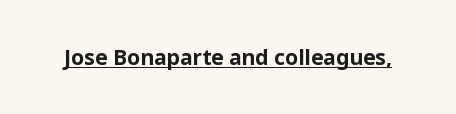
Emphasis is given by a line drawn under the lettering. Weight: bold. Honestly, the letter spacing is just normal — you wouldn't notice it. Is there any slant? The stems are plumb.
